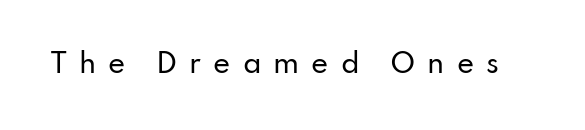
Q: Is the text italic (slanted)? A: No, it is upright.
Q: Is the text underlined? A: No.
Q: Is the spacing between letters normal or unusually wide? A: Unusually wide.
